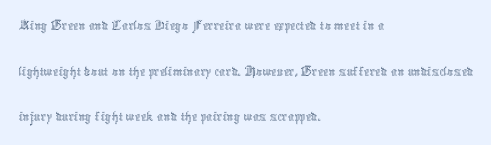
Is the letter spacing exaggerated? No — it looks like the ordinary default. Posture: straight, roman, zero tilt. Leftover space on each line is placed entirely after the last word. Check the space under the baseline: it is left empty. If you measured baseline to baseline, you'd find a middling distance. You could not count columns in this text — the font is proportionally spaced.
